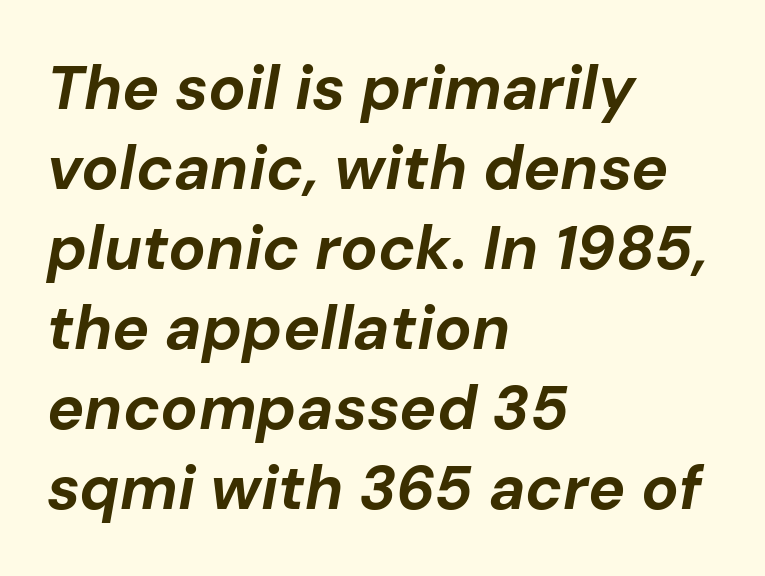
The image shows 62 px bold type, italic (leaning right); set left-aligned, normal line spacing (1.29x), normal letter spacing, not underlined; low stroke contrast and a medium x-height.
